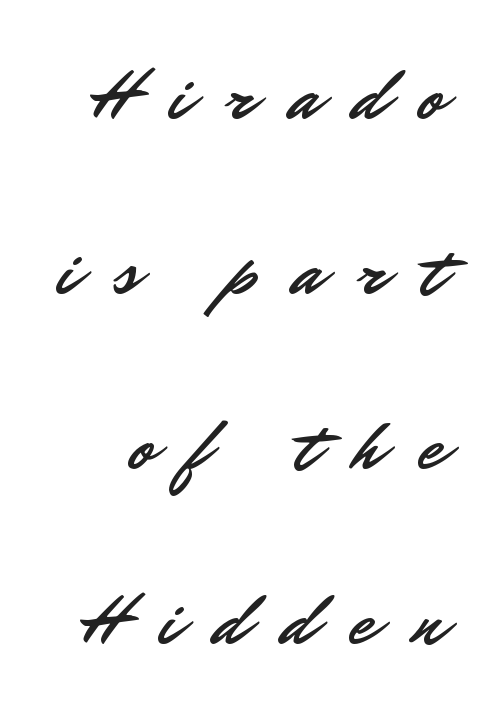
Q: Is the text italic (slanted)? A: Yes.
Q: Is the typeface a serif or a sans-serif typeface? A: Sans-serif.
Q: Is the text underlined? A: No.
Q: Is the spacing between letters normal or unusually wide? A: Unusually wide.
Q: Is the spacing between lines tight, normal or loose? A: Loose.
Q: Width (condensed, normal, or wide)? A: Normal.
Q: Stroke contrast? A: Low.
Q: x-height? A: Small.
Q: Monospaced? A: No.
